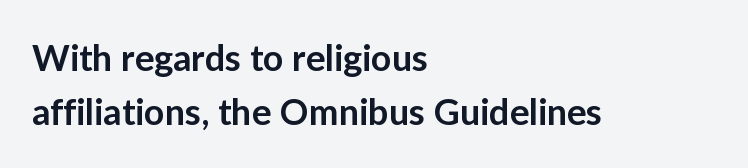
The image shows 36 px semibold sans-serif type, upright; set left-aligned, normal line spacing (1.51x), normal letter spacing, not underlined; low stroke contrast and a medium x-height.
